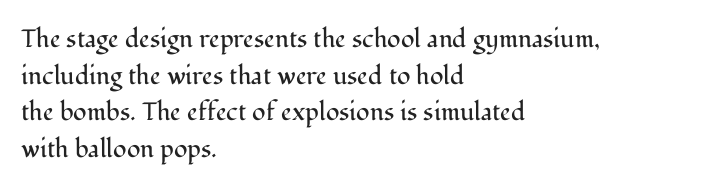
{"italic": "no", "bold": "no", "underline": "no", "align": "left", "line_spacing": "normal", "line_spacing_ratio": 1.47, "letter_spacing": "normal", "letter_spacing_em": 0.0, "glyph_px": 25}
